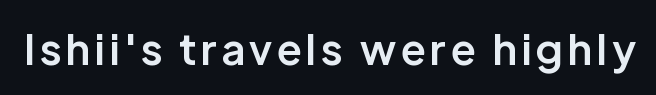
Q: Is the text bold? A: Semi-bold.
Q: Is the text italic (slanted)? A: No, it is upright.
Q: Is the typeface a serif or a sans-serif typeface? A: Sans-serif.
Q: Is the text underlined? A: No.
Q: Width (condensed, normal, or wide)? A: Normal.
Q: Stroke contrast? A: Low.
Q: x-height? A: Medium.
Q: Monospaced? A: No.
